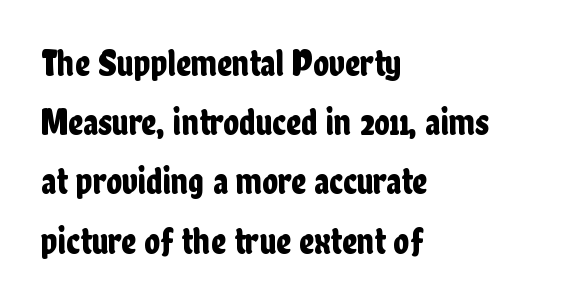
The image shows 37 px condensed sans-serif type, upright; set left-aligned, normal line spacing (1.6x), normal letter spacing, not underlined; low stroke contrast and a medium x-height.
